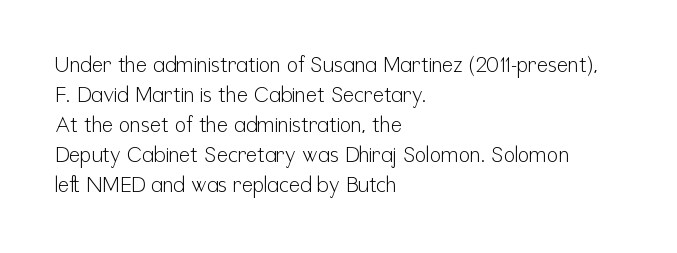
{"italic": "no", "bold": "no", "underline": "no", "align": "left", "line_spacing": "normal", "line_spacing_ratio": 1.43, "letter_spacing": "normal", "letter_spacing_em": 0.0, "glyph_px": 21}
